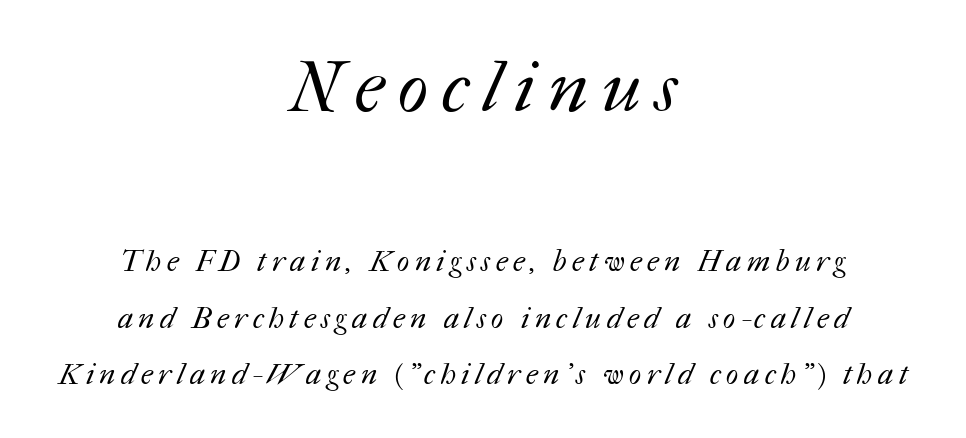
{"bold": "no", "weight": "regular", "width": "normal", "stroke_contrast": "medium", "x_height": "medium", "monospaced": "no", "underline": "no", "align": "center", "line_spacing": "loose", "line_spacing_ratio": 1.96, "larger_block": "first", "size_ratio": 2.48, "glyph_px": 72}
